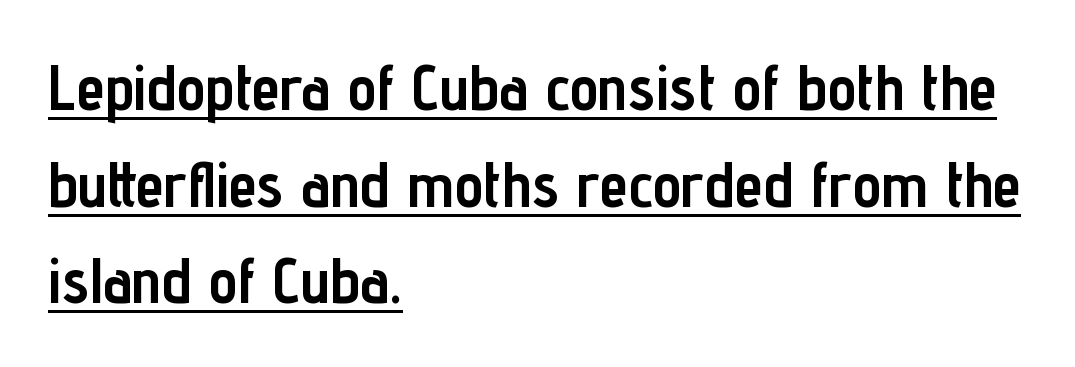
Q: Is the text bold? A: Yes.
Q: Is the text italic (slanted)? A: No, it is upright.
Q: Is the typeface a serif or a sans-serif typeface? A: Sans-serif.
Q: Is the text underlined? A: Yes.
Q: How is the paragraph aligned? A: Left-aligned.
Q: Is the spacing between letters normal or unusually wide? A: Normal.
Q: Is the spacing between lines tight, normal or loose? A: Normal.
Q: Width (condensed, normal, or wide)? A: Condensed.
Q: Stroke contrast? A: Low.
Q: x-height? A: Medium.
Q: Monospaced? A: No.
